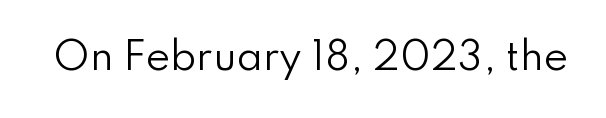
{"serif": "no", "italic": "no", "bold": "no", "weight": "regular", "width": "normal", "stroke_contrast": "low", "x_height": "small", "monospaced": "no", "underline": "no", "letter_spacing": "normal", "letter_spacing_em": 0.0, "glyph_px": 37}
